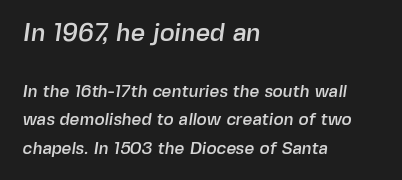
This sample uses plain, unmodified letter spacing. Letters rest on an invisible, unmarked baseline. Between these two stacked blocks, the higher one wins on size. If you measured baseline to baseline, you'd find a middling distance.
